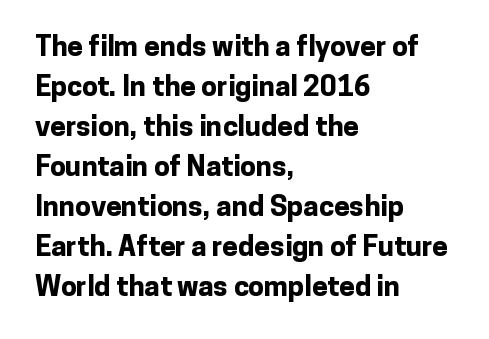
The space beneath each line is pristine and unruled. Layout note: lines flush left. How would I describe the line gaps? Plain and ordinary. The letters advance in unequal steps, a hallmark of proportional type. Is the type bold? Yes — the strokes are clearly thick and heavy.
